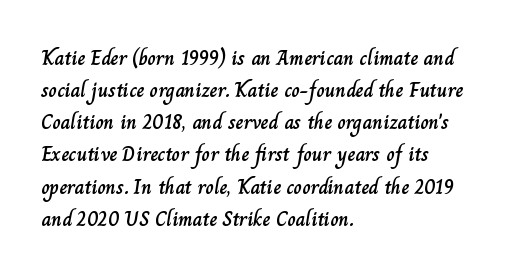
{"underline": "no", "align": "left", "line_spacing": "normal", "line_spacing_ratio": 1.53, "letter_spacing": "normal", "letter_spacing_em": 0.0, "glyph_px": 21}
